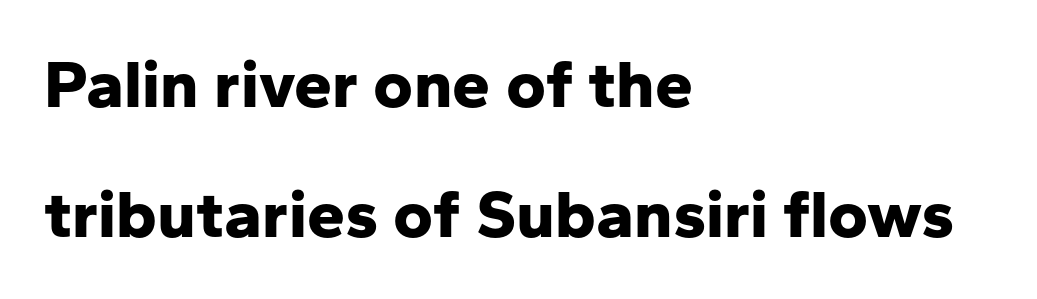
The specimen reads as upright at a glance. This rendering uses left alignment, leaving the right contour irregular. The glyphs are unaccompanied by any horizontal stroke below them. Set as a true bold cut, around the 700 mark. Each letter's strokes conclude bluntly, with no projecting serifs. Here the designer chose a conventional face with non-uniform glyph widths.
